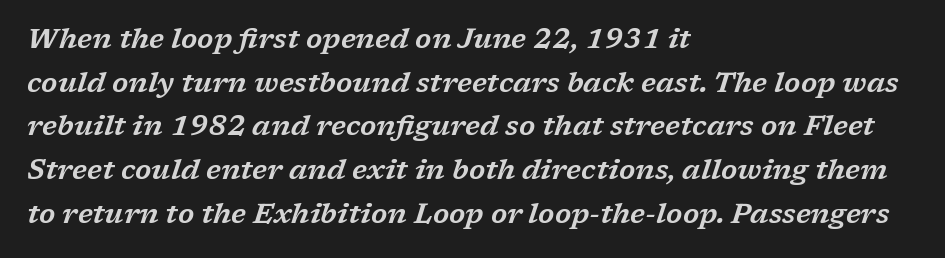
{"serif": "yes", "italic": "yes", "lean": "right", "slant_degrees": 17, "width": "wide", "stroke_contrast": "low", "x_height": "medium", "monospaced": "no", "underline": "no", "align": "left", "line_spacing": "normal", "line_spacing_ratio": 1.56, "letter_spacing": "normal", "letter_spacing_em": 0.0, "glyph_px": 28}
